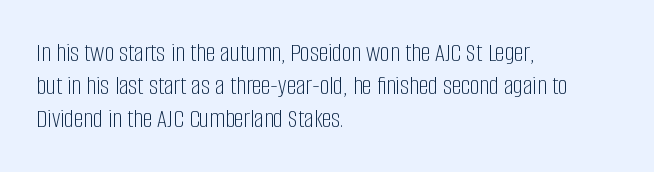
The type sits square on the baseline with zero lean. All the whitespace from short lines collects on the right. Students, note that the glyphs here touch the page at normal intervals. Weight class: somewhere from thin through regular. The foot of each line stays bare and open.
